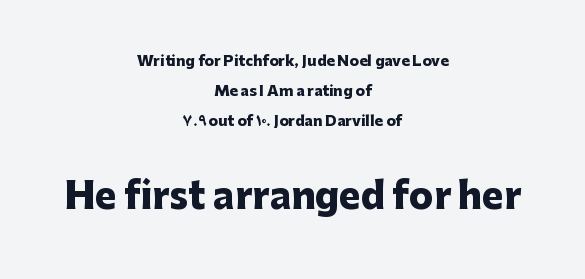
{"serif": "no", "italic": "no", "bold": "yes", "weight": "heavy", "width": "normal", "stroke_contrast": "low", "x_height": "medium", "monospaced": "no", "underline": "no", "align": "center", "line_spacing": "loose", "line_spacing_ratio": 2.14, "letter_spacing": "normal", "letter_spacing_em": 0.0, "larger_block": "second", "size_ratio": 2.57, "glyph_px": 36}
